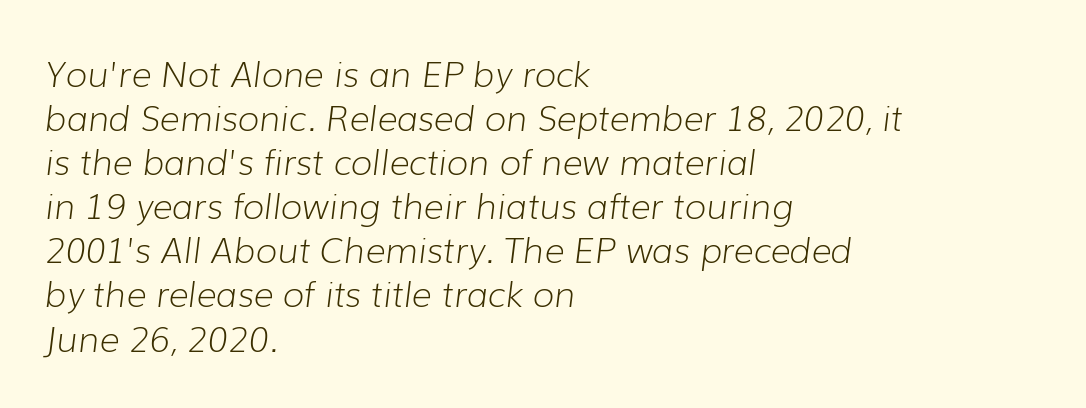
The cut favours lightness, reaching ordinary text weight at its darkest. Is this a fixed-width face? No — the glyphs have proportional, varying widths. An italicized treatment has been applied to the whole sample. If you measured baseline to baseline, you'd find a middling distance.
